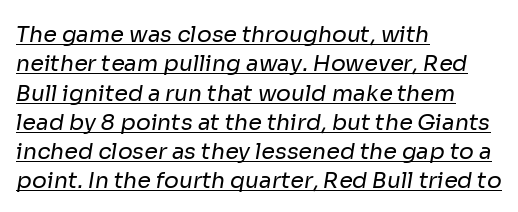
The image shows 22 px text type; set left-aligned, normal line spacing (1.33x), normal letter spacing, underlined.
